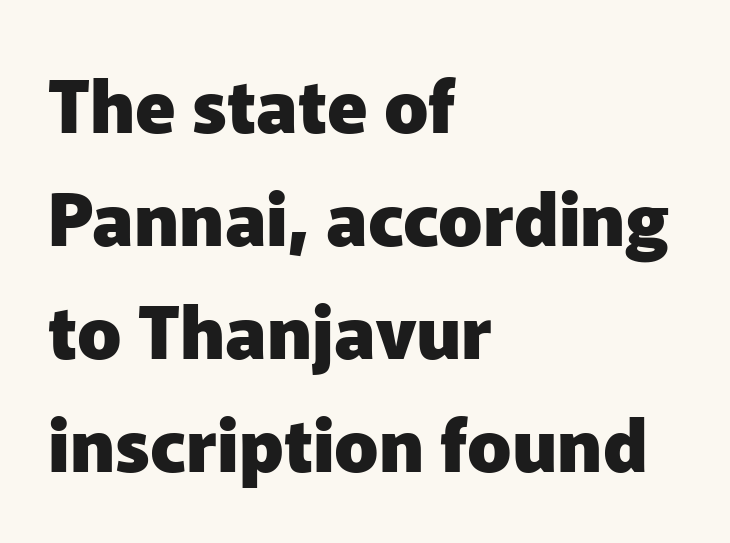
The image shows 73 px heavy sans-serif type, upright; set left-aligned, normal line spacing (1.55x), normal letter spacing, not underlined; low stroke contrast and a medium x-height.
